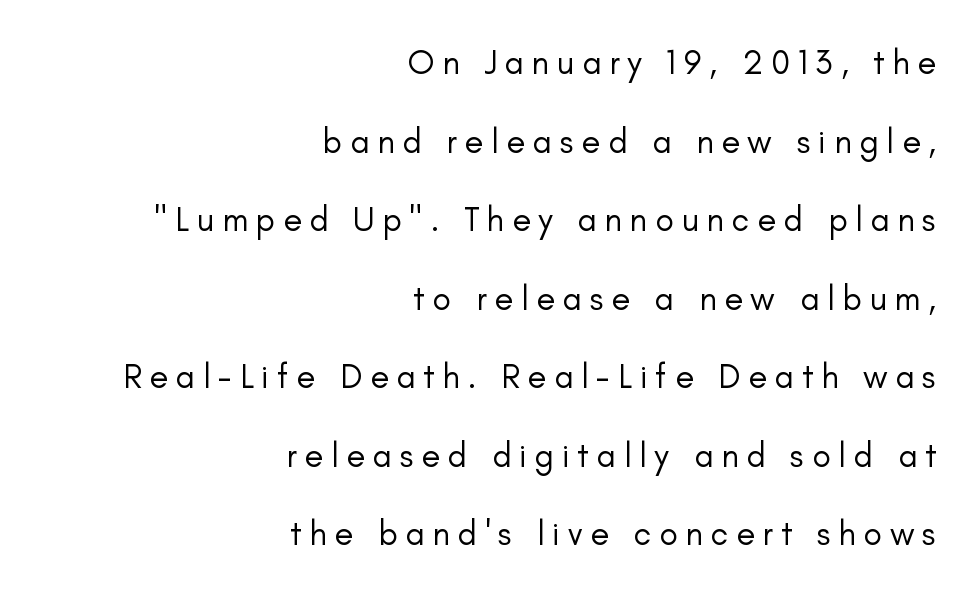
{"serif": "no", "italic": "no", "bold": "no", "weight": "regular", "width": "normal", "stroke_contrast": "low", "x_height": "small", "monospaced": "no", "underline": "no", "align": "right", "line_spacing": "loose", "line_spacing_ratio": 2.31, "letter_spacing": "wide", "letter_spacing_em": 0.23, "glyph_px": 34}
